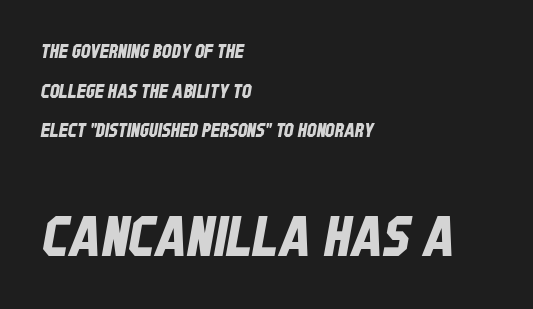
{"serif": "no", "width": "condensed", "stroke_contrast": "low", "x_height": "large", "monospaced": "no", "underline": "no", "align": "left", "line_spacing": "loose", "line_spacing_ratio": 2.08, "letter_spacing": "normal", "letter_spacing_em": 0.0, "larger_block": "second", "size_ratio": 2.95, "glyph_px": 56}
